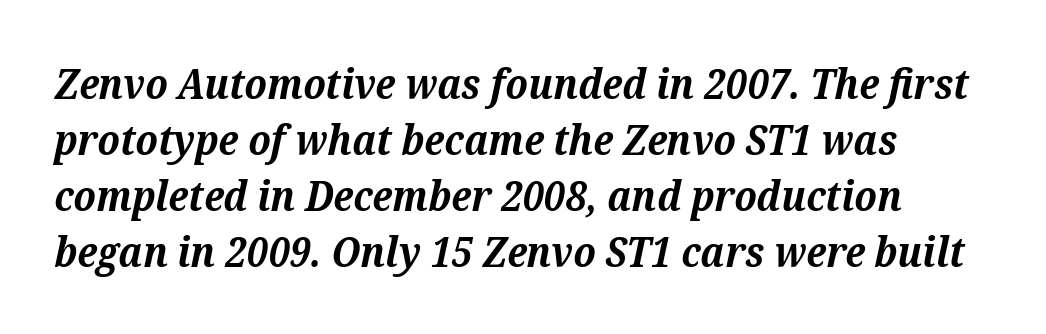
The rendering uses a moderate line-height, typical for paragraphs. Observe the lean: these are italic letterforms. This rendering uses left alignment, leaving the right contour irregular. A serif font was chosen for this passage. Think of a printed novel: that variable character pitch is what you see here.
